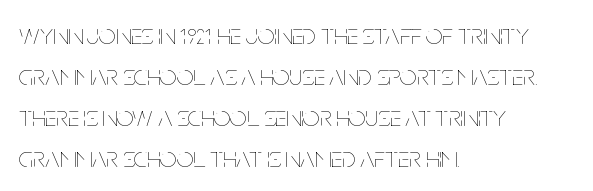
Q: Is the text bold? A: No.
Q: Is the text italic (slanted)? A: No, it is upright.
Q: Is the text underlined? A: No.
Q: How is the paragraph aligned? A: Left-aligned.
Q: Is the spacing between letters normal or unusually wide? A: Normal.
Q: Is the spacing between lines tight, normal or loose? A: Normal.
Q: Width (condensed, normal, or wide)? A: Condensed.
Q: Stroke contrast? A: Low.
Q: x-height? A: Large.
Q: Monospaced? A: No.
